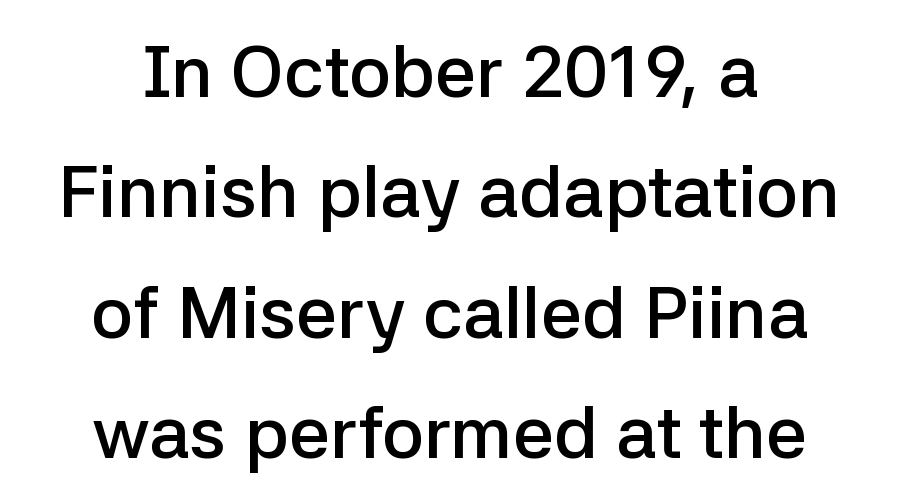
The image shows 73 px semibold sans-serif type, upright; set centered, normal line spacing (1.65x), normal letter spacing, not underlined; low stroke contrast and a medium x-height.
